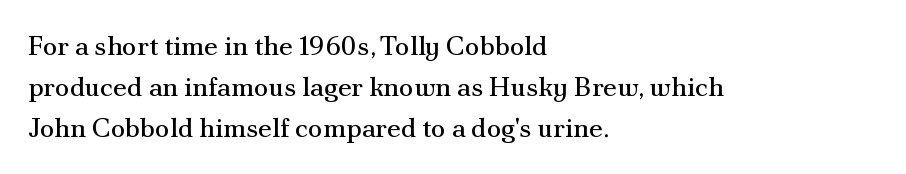
{"italic": "no", "bold": "no", "underline": "no", "align": "left", "line_spacing": "normal", "line_spacing_ratio": 1.51, "letter_spacing": "normal", "letter_spacing_em": 0.0, "glyph_px": 27}
